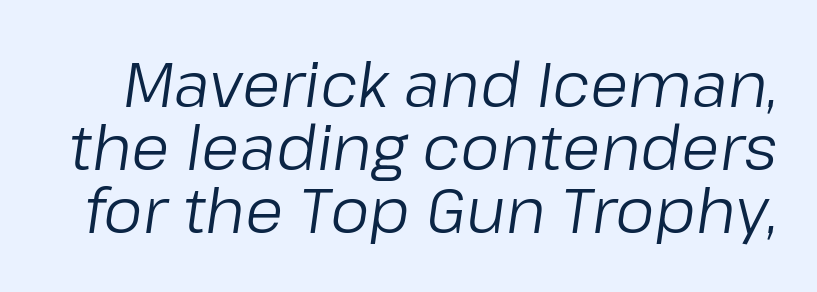
{"italic": "yes", "lean": "right", "slant_degrees": 8, "bold": "no", "weight": "regular", "width": "normal", "stroke_contrast": "low", "x_height": "medium", "monospaced": "no", "underline": "no", "line_spacing": "tight", "line_spacing_ratio": 1.02, "letter_spacing": "normal", "letter_spacing_em": 0.0, "glyph_px": 62}
